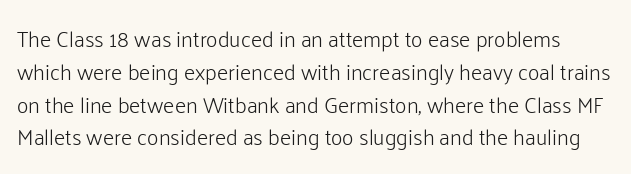
Q: Is the text bold? A: No.
Q: Is the text italic (slanted)? A: No, it is upright.
Q: Is the text underlined? A: No.
Q: Is the spacing between letters normal or unusually wide? A: Normal.
Q: Is the spacing between lines tight, normal or loose? A: Normal.
